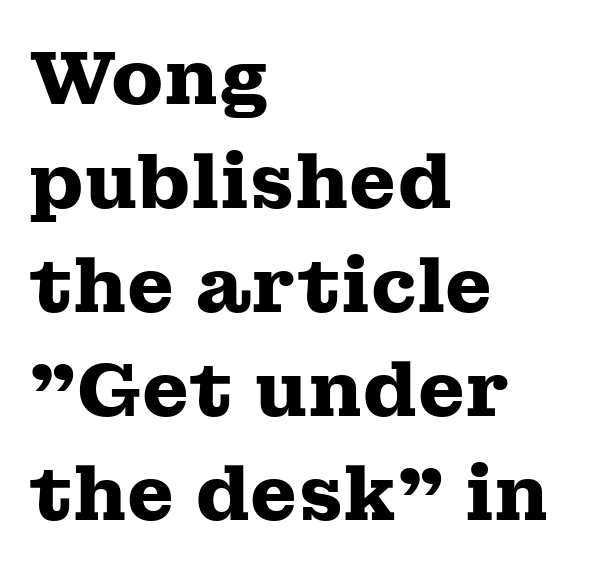
Q: Is the text bold? A: Yes.
Q: Is the text italic (slanted)? A: No, it is upright.
Q: Is the typeface a serif or a sans-serif typeface? A: Serif.
Q: Is the text underlined? A: No.
Q: How is the paragraph aligned? A: Left-aligned.
Q: Is the spacing between letters normal or unusually wide? A: Normal.
Q: Is the spacing between lines tight, normal or loose? A: Normal.
Q: Width (condensed, normal, or wide)? A: Wide.
Q: Stroke contrast? A: Medium.
Q: x-height? A: Medium.
Q: Monospaced? A: No.
